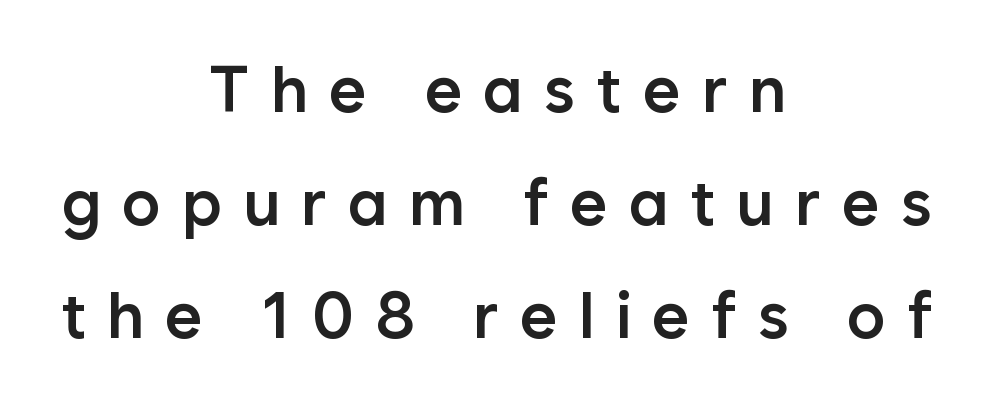
Q: Is the text bold? A: Semi-bold.
Q: Is the text italic (slanted)? A: No, it is upright.
Q: Is the typeface a serif or a sans-serif typeface? A: Sans-serif.
Q: Is the text underlined? A: No.
Q: How is the paragraph aligned? A: Centered.
Q: Is the spacing between letters normal or unusually wide? A: Unusually wide.
Q: Width (condensed, normal, or wide)? A: Normal.
Q: Stroke contrast? A: Low.
Q: x-height? A: Medium.
Q: Monospaced? A: No.
